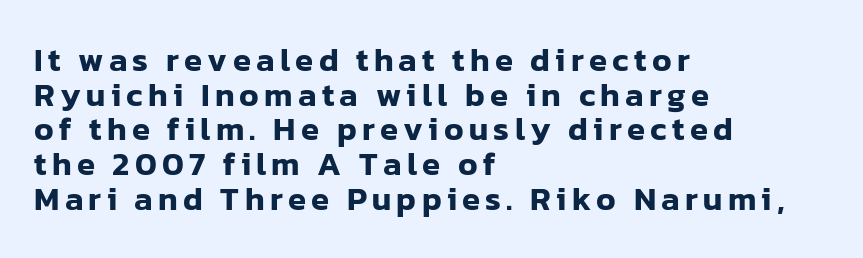
Q: Is the text italic (slanted)? A: No, it is upright.
Q: Is the typeface a serif or a sans-serif typeface? A: Sans-serif.
Q: Is the text underlined? A: No.
Q: How is the paragraph aligned? A: Left-aligned.
Q: Is the spacing between lines tight, normal or loose? A: Tight.
Q: Width (condensed, normal, or wide)? A: Normal.
Q: Stroke contrast? A: Low.
Q: x-height? A: Medium.
Q: Monospaced? A: No.
